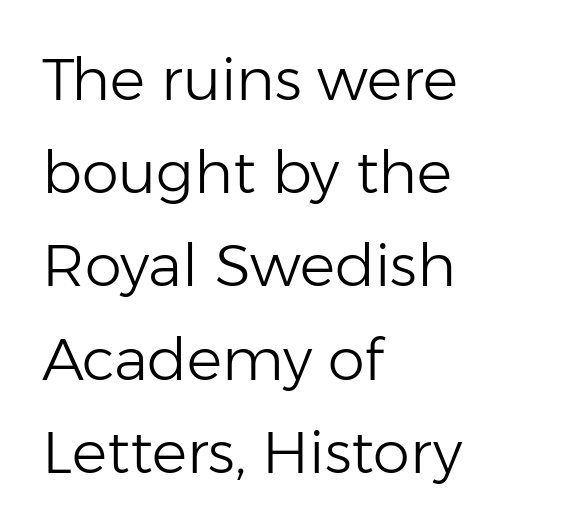
Looks like regular typesetting: each glyph gets only the width it needs. Every stem runs plumb, perpendicular to the baseline. The glyphs are unaccompanied by any horizontal stroke below them. The weight would be labelled regular, book, light, or lighter still.
